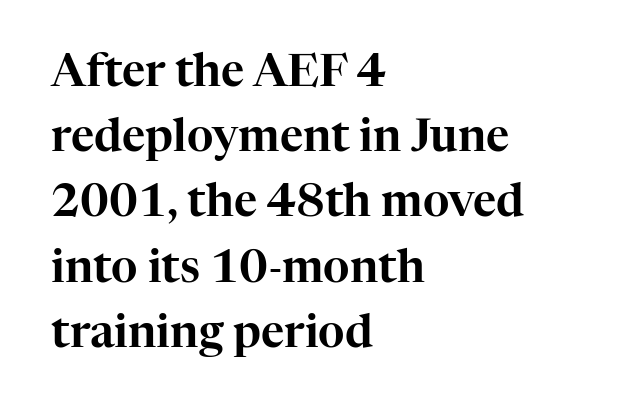
Serif or sans? Serif — the stroke terminals have little feet. Each word holds together tightly as a unit, with standard inter-letter gaps. Every row of glyphs begins at an identical x-position on the left. This sample has the flowing, uneven cadence of proportional lettering. This sample keeps an unexceptional amount of space between lines.
